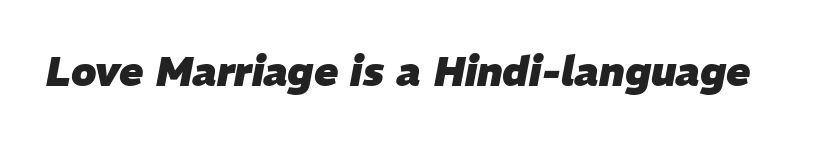
{"italic": "yes", "lean": "right", "slant_degrees": 11, "bold": "yes", "weight": "heavy", "width": "normal", "stroke_contrast": "low", "x_height": "medium", "monospaced": "no", "underline": "no", "letter_spacing": "normal", "letter_spacing_em": 0.0, "glyph_px": 40}
